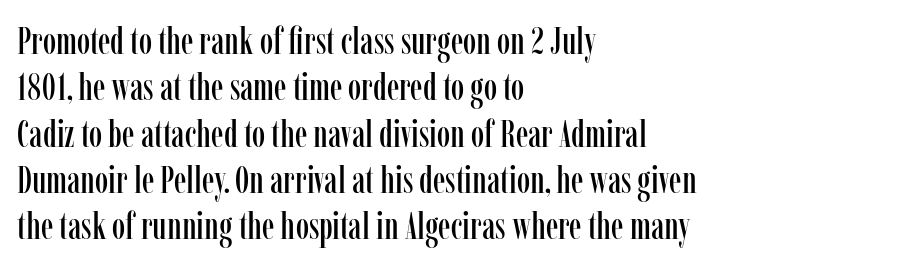
The letters stand straight up with perfectly vertical stems. The type is set solid horizontally, with unmodified tracking. Left-aligned paragraph, ragged on the right. These lines are rendered in a variable-pitch font.
